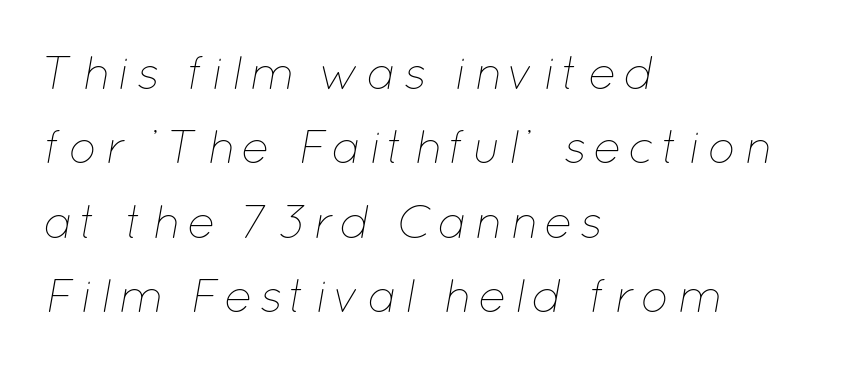
The line-height multiplier appears to be the usual default. An italicized treatment has been applied to the whole sample. Glance below the letters and you will spot only blank space. The letters advance in unequal steps, a hallmark of proportional type.
